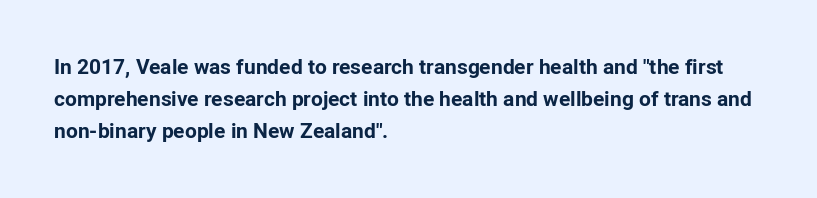
The image shows 21 px bold type, upright; set left-aligned, normal line spacing (1.52x), normal letter spacing, not underlined.
